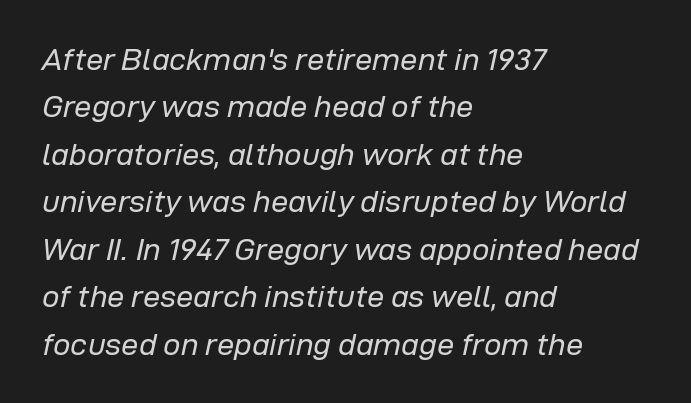
The ragged edge is on the right, which tells us the setting is flush left. Compared with ordinary roman type, these characters are visibly tilted. Summary of vertical rhythm: regular, with standard interline spacing. Any mark beneath the type? The region is blank. Glyph-to-glyph distance matches everyday printed text. Is this a heavy cut? Hardly; it is regular or lighter.
